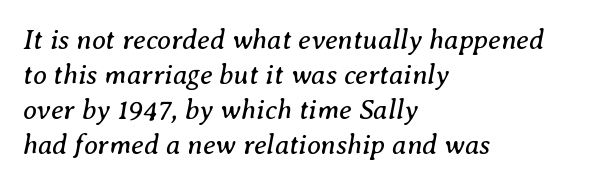
The area under the type is left untouched. This is serif lettering, the kind often seen in printed books. Stroke mass is kept to a normal reading level or below. Honestly, the letter spacing is just normal — you wouldn't notice it.
